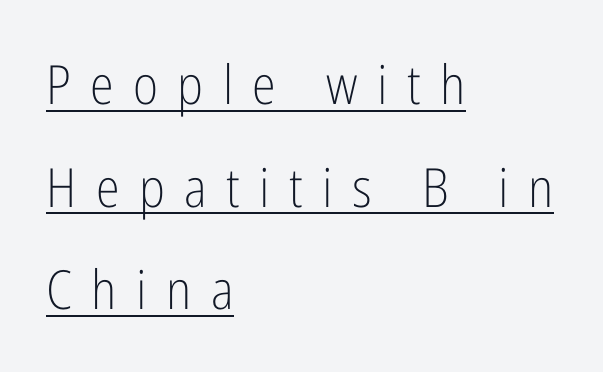
The sample's only ornament is a line tracing under the words. Looks like regular typesetting: each glyph gets only the width it needs. Notice the wide empty band between every row — that's loose leading. The compositor pushed each line to the left boundary. Observe the absence of serifs on each vertical stroke in this sample. The type is letterspaced generously, with wide tracking.
